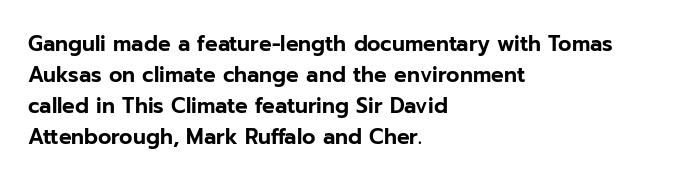
Q: Is the text italic (slanted)? A: No, it is upright.
Q: Is the text underlined? A: No.
Q: How is the paragraph aligned? A: Left-aligned.
Q: Is the spacing between letters normal or unusually wide? A: Normal.
Q: Is the spacing between lines tight, normal or loose? A: Normal.
